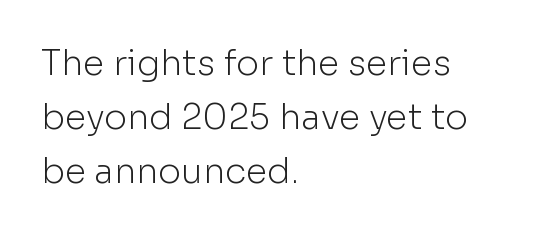
The image shows 35 px light sans-serif type, upright; set left-aligned, normal line spacing (1.55x), normal letter spacing, not underlined; low stroke contrast and a medium x-height.
